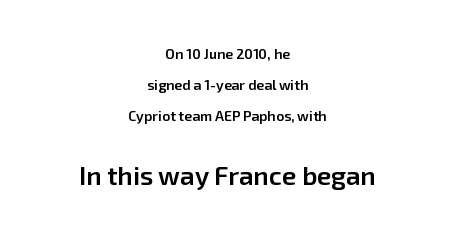
The passage shown has conventional tracking throughout. The lines are quadded center. The letters are semibold — heavier than regular but short of a full bold. Plain, unruled lines of type. The passage shown begins with its smaller block and ends with its larger one. Compared with typical paragraphs, the rows here are farther apart.
